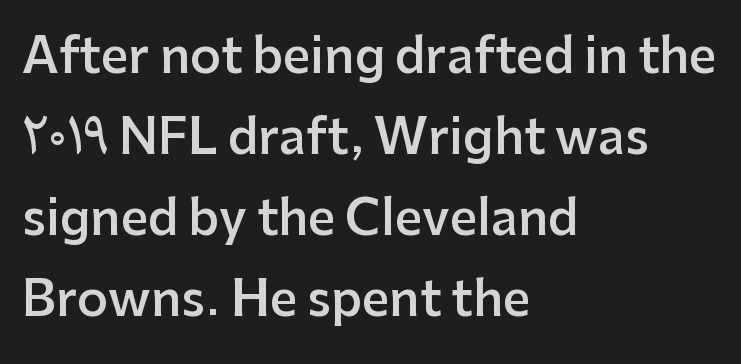
The image shows 48 px semibold sans-serif type, upright; set left-aligned, normal line spacing (1.69x), normal letter spacing, not underlined; low stroke contrast and a medium x-height.
